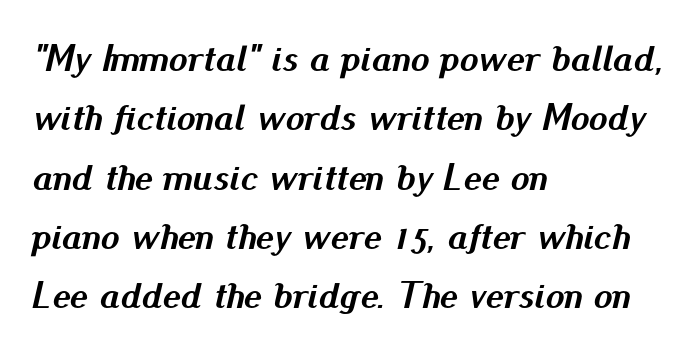
The setting favours the left margin, as ordinary paragraphs usually do. The rendering uses natural spacing where letterforms have individual widths. Summary of vertical rhythm: regular, with standard interline spacing. Does extra space separate the letters? No, they use regular spacing.
